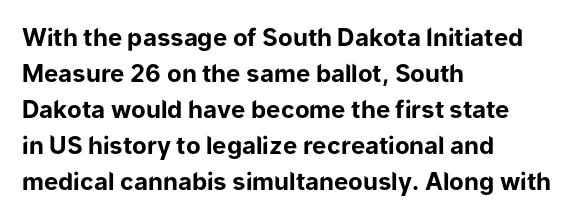
These lines are set flush left with a ragged right edge. Upright lettering throughout. Compared with typical body copy, the letter spacing here is the same. The line-height multiplier appears to be the usual default.
